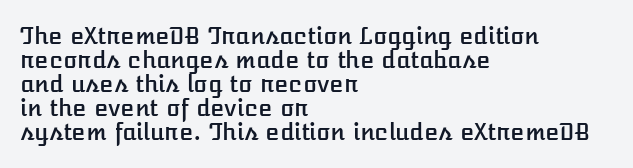
The image shows 23 px text type, upright; set left-aligned, tight line spacing (1.04x), normal letter spacing, not underlined.
